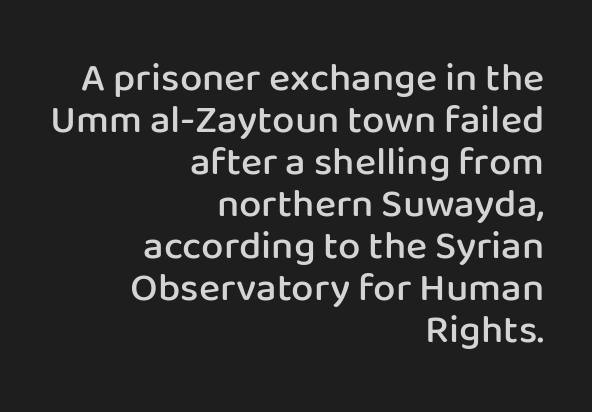
If you drew a line through each stem, it would be perfectly vertical. Stroke thickness is moderately raised; the sample reads as semibold. Character widths vary here, with narrow letters taking less room than wide ones. Glance below the letters and you will spot only blank space.
